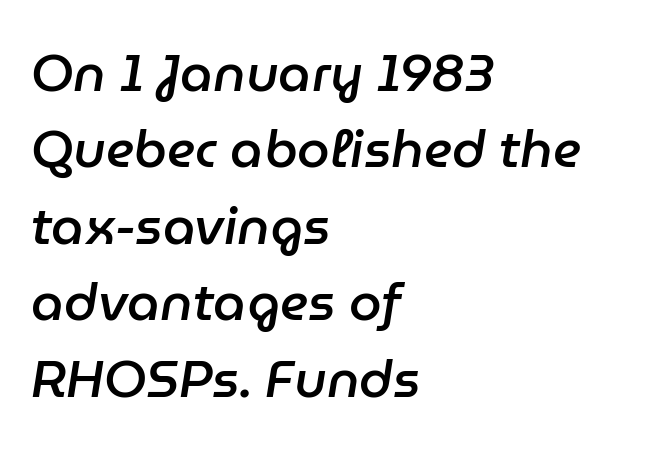
Q: Is the text bold? A: Semi-bold.
Q: Is the text italic (slanted)? A: Yes, it leans right by about 9 degrees.
Q: Is the text underlined? A: No.
Q: How is the paragraph aligned? A: Left-aligned.
Q: Is the spacing between letters normal or unusually wide? A: Normal.
Q: Is the spacing between lines tight, normal or loose? A: Normal.
Q: Width (condensed, normal, or wide)? A: Normal.
Q: Stroke contrast? A: Low.
Q: x-height? A: Medium.
Q: Monospaced? A: No.
